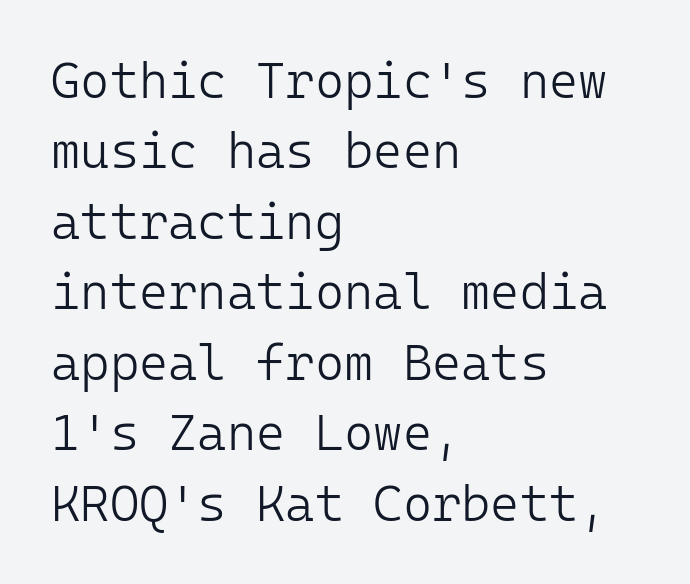
In terms of letterspacing, this is plain default setting. This is the regular roman posture of the typeface. The space beneath each line is pristine and unruled. The text was rendered using a sans face with plain stroke endings. A normal amount of white space separates one row of letters from the next. No heavy texture on the line: the type isn't bold.
